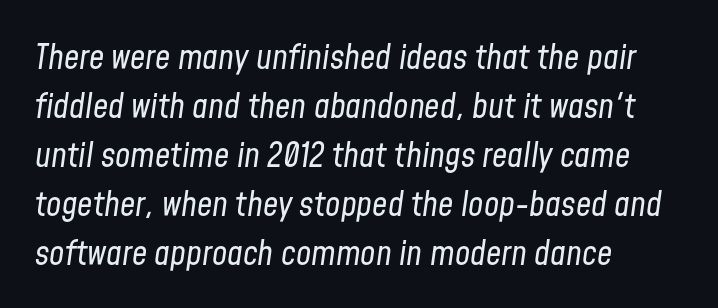
The image shows 34 px regular-weight, condensed type, italic (leaning right); set left-aligned, normal line spacing (1.44x), normal letter spacing, not underlined; low stroke contrast and a medium x-height.
